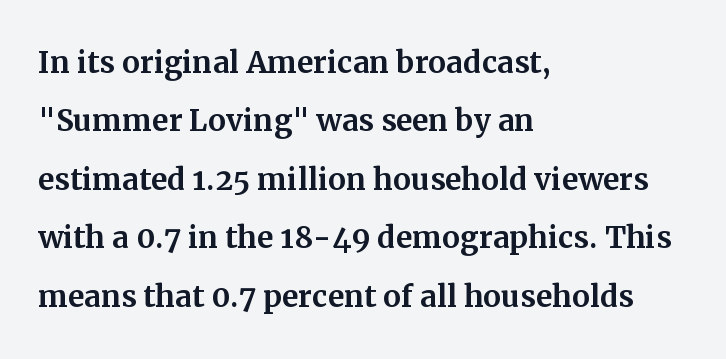
You could not count columns in this text — the font is proportionally spaced. Notice how descenders clear the ascenders below comfortably — that's standard leading. Which margin do the lines hug? The left one — the right edge is uneven. The type family on display is of the serif kind. Honestly, there is no underline to notice here at all.
